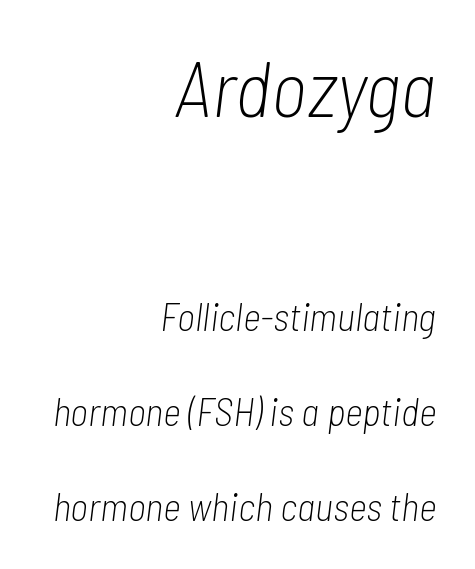
The image shows 78 px light, condensed type, italic (leaning right); set right-aligned, loose line spacing (2.44x), normal letter spacing, not underlined; the first (top) block is 2.0x larger; low stroke contrast and a medium x-height.
